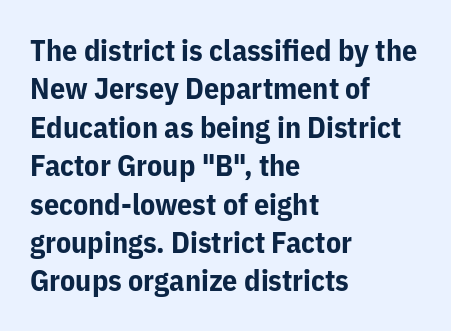
Q: Is the text bold? A: Yes.
Q: Is the text italic (slanted)? A: No, it is upright.
Q: Is the typeface a serif or a sans-serif typeface? A: Sans-serif.
Q: Is the text underlined? A: No.
Q: How is the paragraph aligned? A: Left-aligned.
Q: Is the spacing between letters normal or unusually wide? A: Normal.
Q: Is the spacing between lines tight, normal or loose? A: Normal.
Q: Width (condensed, normal, or wide)? A: Normal.
Q: Stroke contrast? A: Low.
Q: x-height? A: Medium.
Q: Monospaced? A: No.
